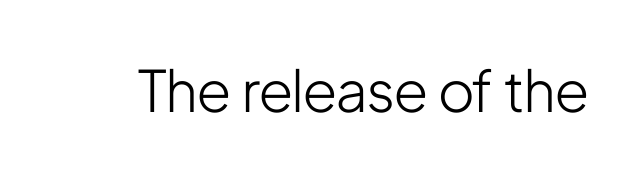
{"serif": "no", "italic": "no", "bold": "no", "weight": "light", "width": "condensed", "stroke_contrast": "low", "x_height": "medium", "monospaced": "no", "underline": "no", "letter_spacing": "normal", "letter_spacing_em": 0.0, "glyph_px": 57}
